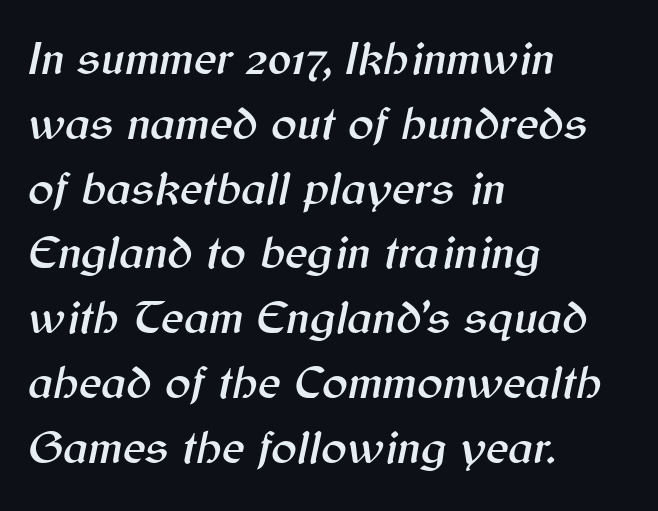
{"italic": "yes", "lean": "right", "slant_degrees": 12, "width": "normal", "stroke_contrast": "medium", "x_height": "medium", "monospaced": "no", "underline": "no", "align": "left", "line_spacing": "normal", "line_spacing_ratio": 1.35, "letter_spacing": "normal", "letter_spacing_em": 0.0, "glyph_px": 48}
